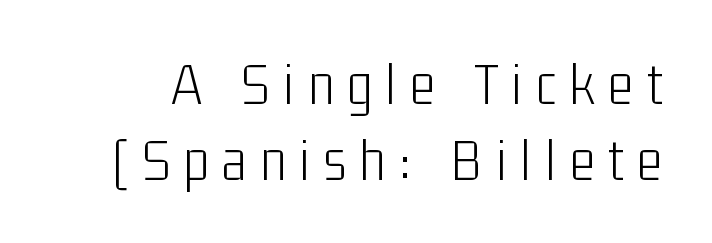
{"serif": "no", "italic": "no", "bold": "no", "weight": "light", "width": "condensed", "stroke_contrast": "low", "x_height": "medium", "monospaced": "no", "underline": "no", "line_spacing_ratio": 1.24, "letter_spacing": "wide", "letter_spacing_em": 0.22, "glyph_px": 61}
